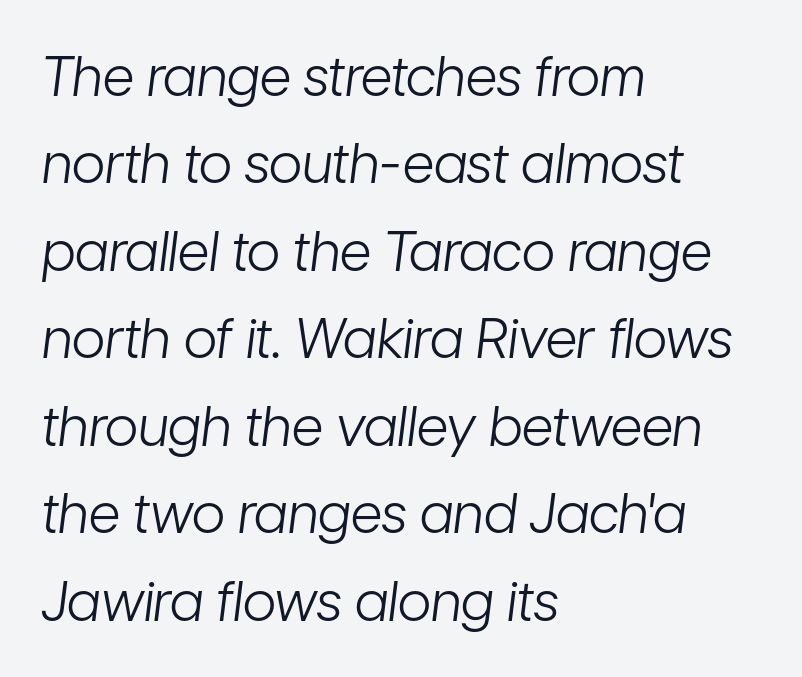
{"italic": "yes", "lean": "right", "slant_degrees": 7, "bold": "no", "weight": "light", "width": "condensed", "stroke_contrast": "low", "x_height": "medium", "monospaced": "no", "underline": "no", "align": "left", "line_spacing": "normal", "line_spacing_ratio": 1.59, "letter_spacing": "normal", "letter_spacing_em": 0.0, "glyph_px": 55}
